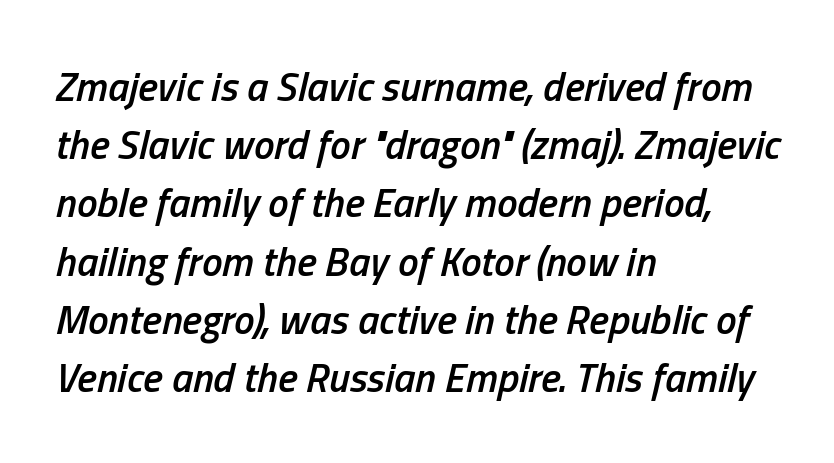
{"italic": "yes", "lean": "right", "slant_degrees": 13, "bold": "semi", "weight": "semibold", "width": "condensed", "stroke_contrast": "low", "x_height": "medium", "monospaced": "no", "underline": "no", "align": "left", "line_spacing": "normal", "line_spacing_ratio": 1.42, "letter_spacing": "normal", "letter_spacing_em": 0.0, "glyph_px": 41}
